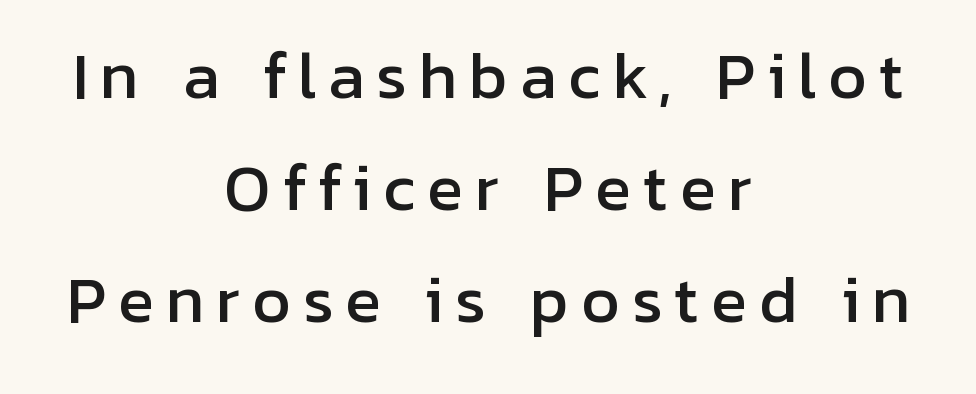
{"serif": "no", "italic": "no", "width": "normal", "stroke_contrast": "low", "x_height": "medium", "monospaced": "no", "underline": "no", "align": "center", "line_spacing_ratio": 1.84, "glyph_px": 61}
